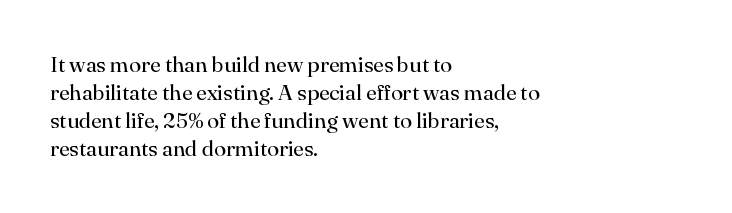
Q: Is the text bold? A: No.
Q: Is the text italic (slanted)? A: No, it is upright.
Q: Is the text underlined? A: No.
Q: How is the paragraph aligned? A: Left-aligned.
Q: Is the spacing between letters normal or unusually wide? A: Normal.
Q: Is the spacing between lines tight, normal or loose? A: Normal.
